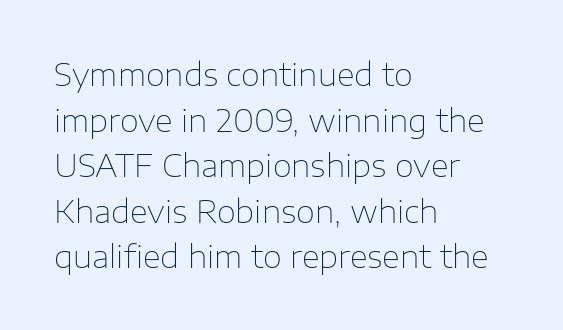
Decoration check: the copy has no underline. You could call the tracking neutral — neither tight nor loose. The typesetting does not lean heavy: it is not bold. The face used here is a sans, in the tradition of grotesques and geometrics.
